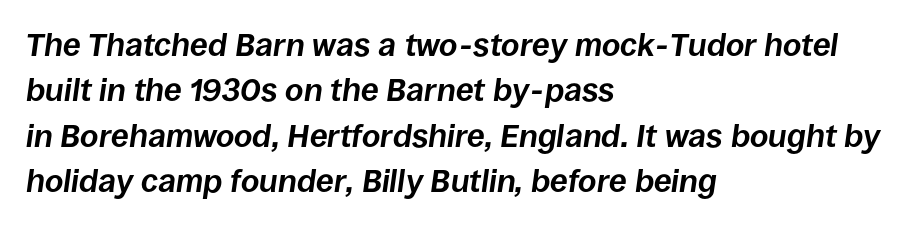
Q: Is the text bold? A: Yes.
Q: Is the text italic (slanted)? A: Yes, it leans right by about 8 degrees.
Q: Is the text underlined? A: No.
Q: How is the paragraph aligned? A: Left-aligned.
Q: Is the spacing between letters normal or unusually wide? A: Normal.
Q: Is the spacing between lines tight, normal or loose? A: Normal.
Q: Width (condensed, normal, or wide)? A: Normal.
Q: Stroke contrast? A: Low.
Q: x-height? A: Large.
Q: Monospaced? A: No.
